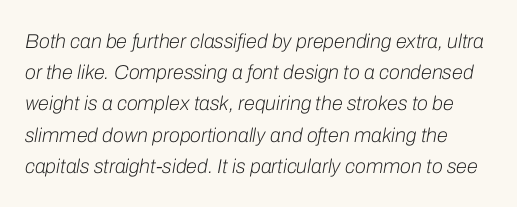
Q: Is the text bold? A: No.
Q: Is the text italic (slanted)? A: Yes, it leans right by about 10 degrees.
Q: Is the text underlined? A: No.
Q: Is the spacing between letters normal or unusually wide? A: Normal.
Q: Is the spacing between lines tight, normal or loose? A: Normal.
